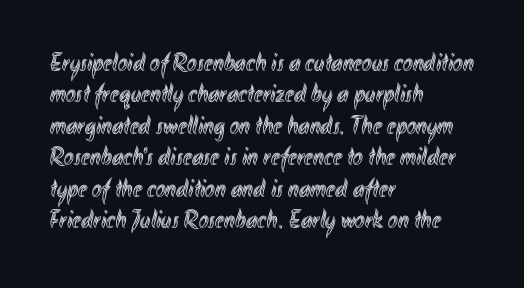
{"underline": "no", "align": "left", "line_spacing_ratio": 1.21, "letter_spacing": "normal", "letter_spacing_em": 0.0, "glyph_px": 26}
